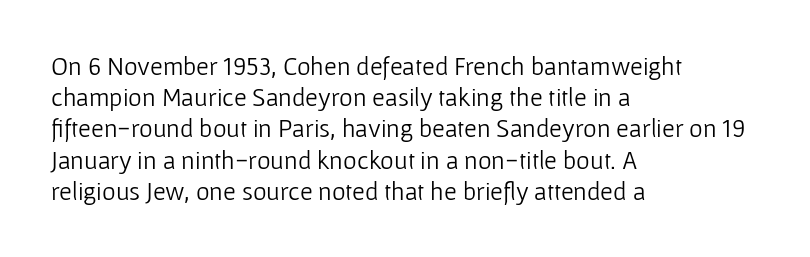
Q: Is the text bold? A: No.
Q: Is the text italic (slanted)? A: No, it is upright.
Q: Is the text underlined? A: No.
Q: How is the paragraph aligned? A: Left-aligned.
Q: Is the spacing between letters normal or unusually wide? A: Normal.
